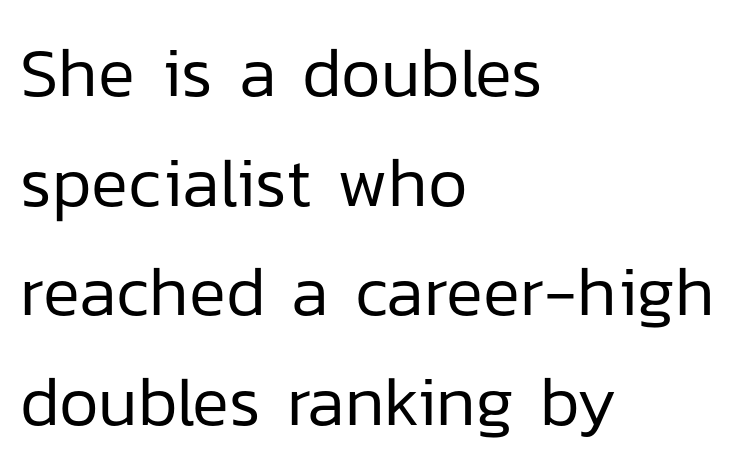
Q: Is the text bold? A: No.
Q: Is the text italic (slanted)? A: No, it is upright.
Q: Is the typeface a serif or a sans-serif typeface? A: Sans-serif.
Q: Is the text underlined? A: No.
Q: How is the paragraph aligned? A: Left-aligned.
Q: Is the spacing between letters normal or unusually wide? A: Normal.
Q: Is the spacing between lines tight, normal or loose? A: Normal.
Q: Width (condensed, normal, or wide)? A: Normal.
Q: Stroke contrast? A: Low.
Q: x-height? A: Medium.
Q: Monospaced? A: No.
